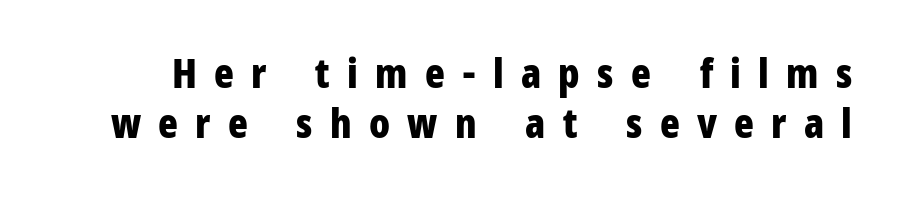
Q: Is the text bold? A: Yes.
Q: Is the text italic (slanted)? A: No, it is upright.
Q: Is the typeface a serif or a sans-serif typeface? A: Sans-serif.
Q: Is the text underlined? A: No.
Q: Is the spacing between letters normal or unusually wide? A: Unusually wide.
Q: Width (condensed, normal, or wide)? A: Condensed.
Q: Stroke contrast? A: Low.
Q: x-height? A: Medium.
Q: Monospaced? A: No.
